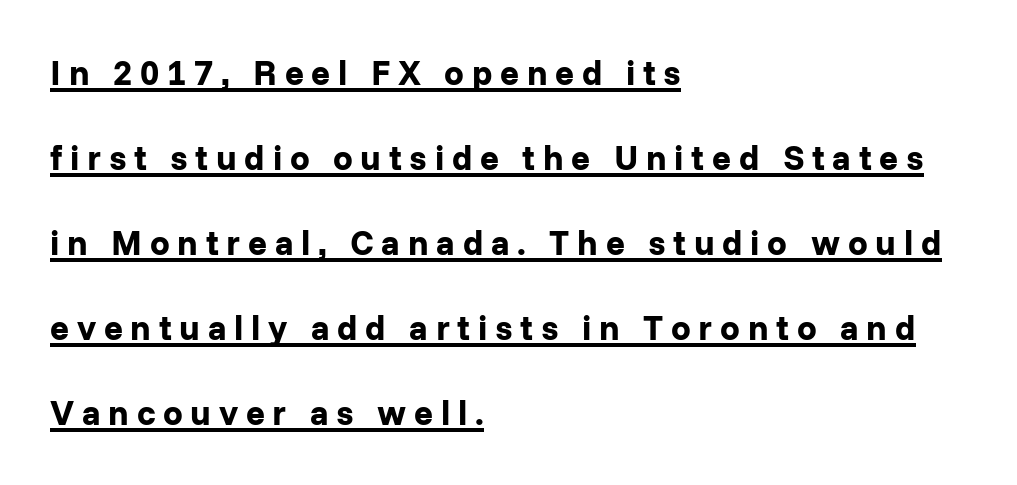
Underline: present. When letters stand straight like this, we call the style roman or upright. A typesetter would call this proportional, since set widths differ per character. Left-aligned paragraph, ragged on the right. What stands out about the letter spacing? Its width — letters are far apart.
